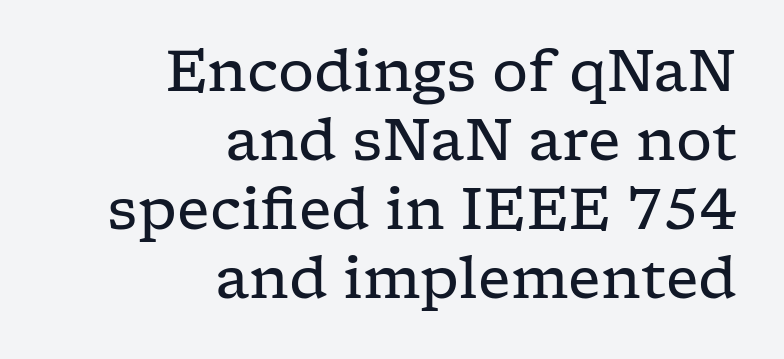
{"serif": "yes", "italic": "no", "bold": "no", "weight": "regular", "width": "wide", "stroke_contrast": "low", "x_height": "medium", "monospaced": "no", "underline": "no", "align": "right", "line_spacing_ratio": 1.21, "letter_spacing": "normal", "letter_spacing_em": 0.0, "glyph_px": 57}
